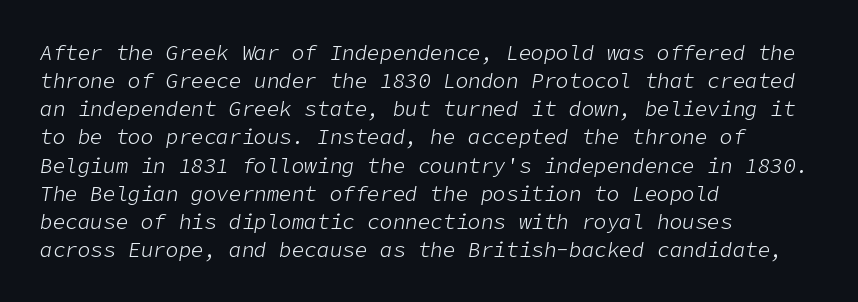
What stands out about the letter spacing? Nothing — it is the standard amount. What's the leading like? Ordinary, nothing unusual. Lines of text with bare space underneath. The text carries the slant typical of an italic or oblique font.
